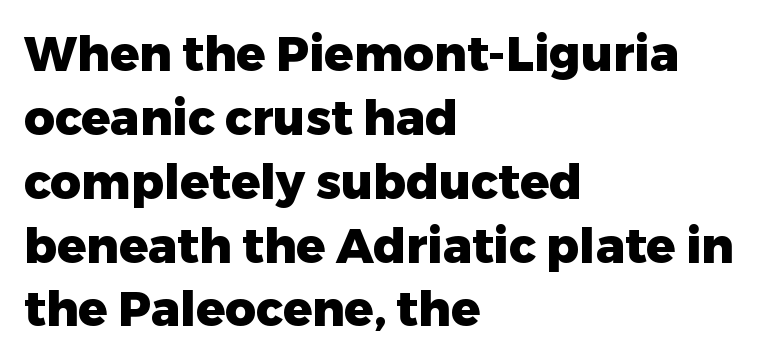
The image shows 48 px heavy sans-serif type, upright; set left-aligned, normal line spacing (1.33x), normal letter spacing, not underlined; low stroke contrast and a medium x-height.
